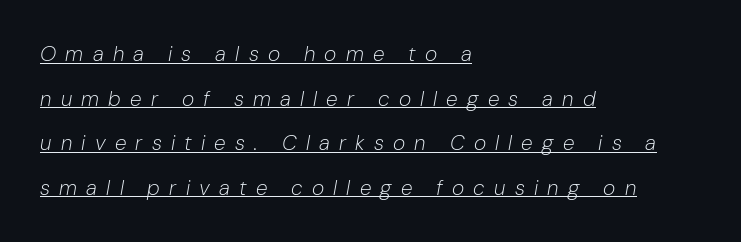
Q: Is the text bold? A: No.
Q: Is the text italic (slanted)? A: Yes, it leans right by about 10 degrees.
Q: Is the text underlined? A: Yes.
Q: How is the paragraph aligned? A: Left-aligned.
Q: Is the spacing between letters normal or unusually wide? A: Unusually wide.
Q: Is the spacing between lines tight, normal or loose? A: Loose.
